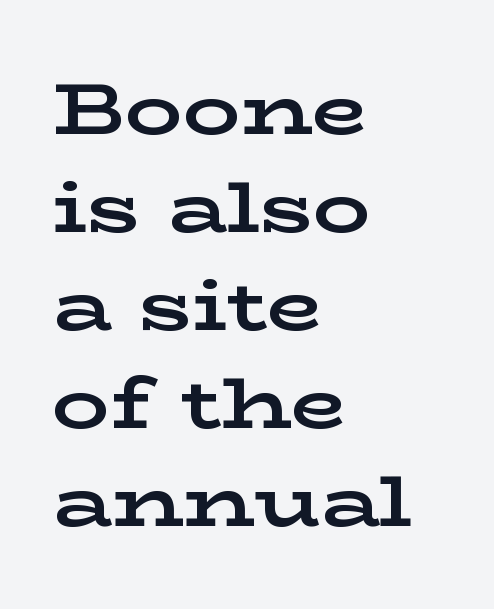
{"serif": "yes", "italic": "no", "bold": "yes", "weight": "bold", "width": "wide", "stroke_contrast": "low", "x_height": "medium", "monospaced": "no", "underline": "no", "align": "left", "line_spacing": "normal", "line_spacing_ratio": 1.36, "letter_spacing": "normal", "letter_spacing_em": 0.0, "glyph_px": 72}
